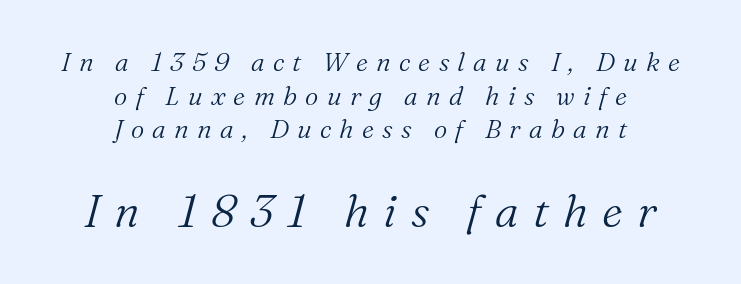
The image shows 45 px light serif type, italic (leaning right); set centered, normal line spacing (1.29x), unusually wide letter spacing (+0.32 em), not underlined; the second (bottom) block is 1.73x larger; medium stroke contrast and a medium x-height.
